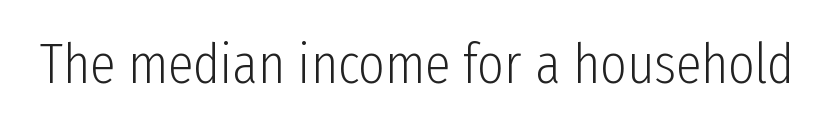
Q: Is the text bold? A: No.
Q: Is the text italic (slanted)? A: No, it is upright.
Q: Is the typeface a serif or a sans-serif typeface? A: Sans-serif.
Q: Is the text underlined? A: No.
Q: Is the spacing between letters normal or unusually wide? A: Normal.
Q: Width (condensed, normal, or wide)? A: Condensed.
Q: Stroke contrast? A: Low.
Q: x-height? A: Medium.
Q: Monospaced? A: No.
